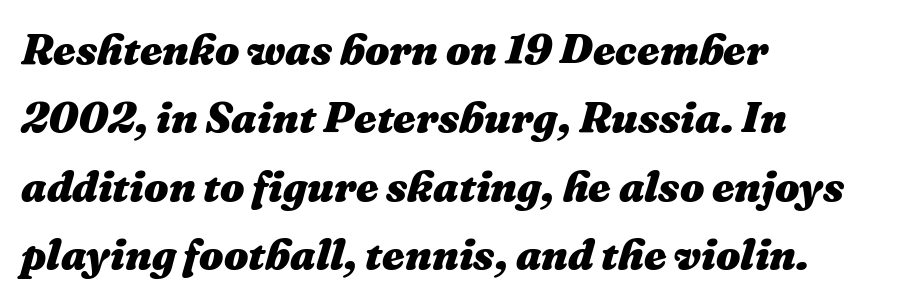
This rendering features lettering with no underline. Line spacing here is normal. What weight is shown? A full bold with thick strokes. This rendering uses left alignment, leaving the right contour irregular. You could not count columns in this text — the font is proportionally spaced. Would a proofreader flag this as italicized? Yes.
